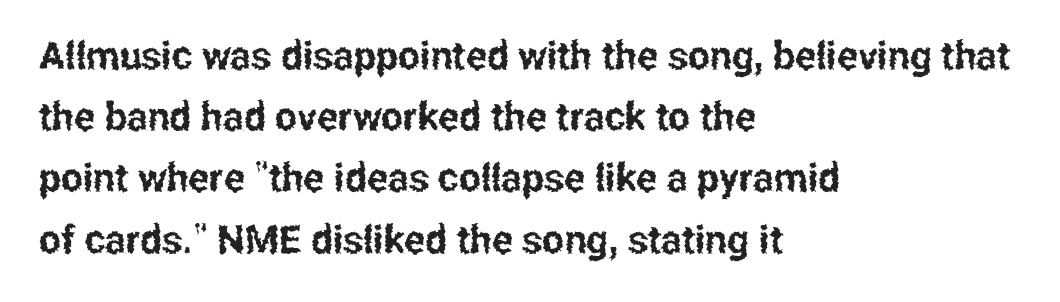
{"serif": "no", "italic": "no", "width": "condensed", "stroke_contrast": "low", "x_height": "medium", "monospaced": "no", "underline": "no", "align": "left", "line_spacing": "normal", "line_spacing_ratio": 1.57, "letter_spacing": "normal", "letter_spacing_em": 0.0, "glyph_px": 39}
